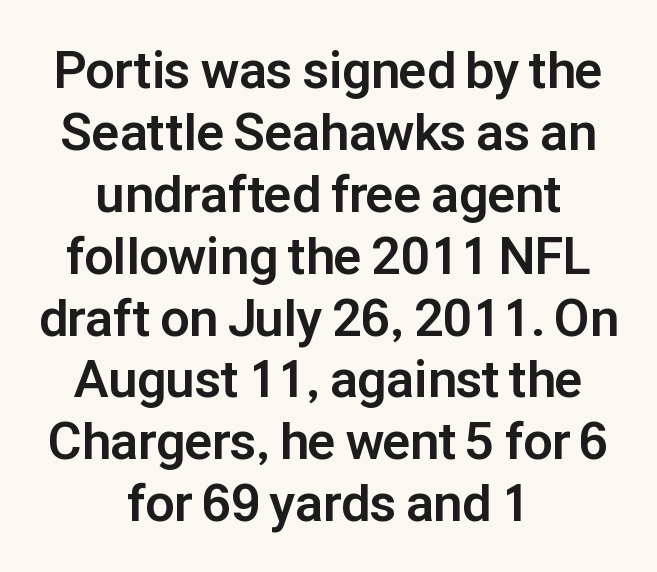
{"serif": "no", "italic": "no", "bold": "yes", "weight": "bold", "width": "normal", "stroke_contrast": "low", "x_height": "medium", "monospaced": "no", "underline": "no", "align": "center", "line_spacing_ratio": 1.19, "letter_spacing": "normal", "letter_spacing_em": 0.0, "glyph_px": 52}
